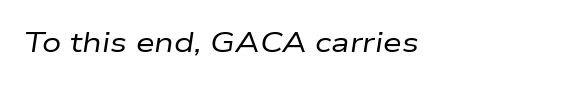
Rendered with sloped, italic letterforms. The strokes carry an ordinary text weight at most. How are the letters spaced? Ordinarily, with no added tracking. The zone under the glyphs is completely vacant.
